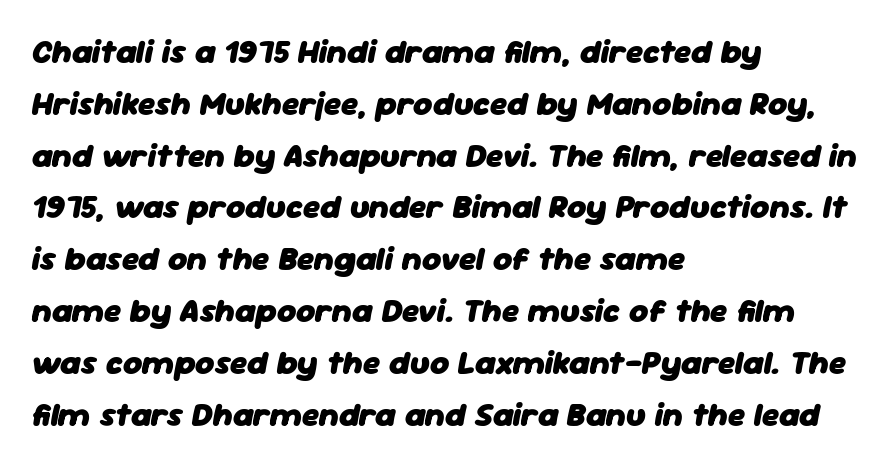
Looks like regular typesetting: each glyph gets only the width it needs. The paragraph has a hard left edge and a soft right edge. No extra tracking has been applied to these lines. A clean baseline with only descenders dipping below it. Regular leading.
